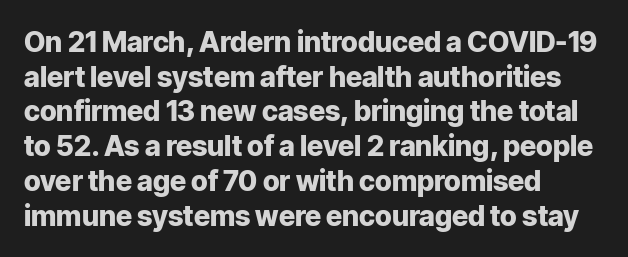
The typesetting leans heavy: a genuine bold. The type sits square on the baseline with zero lean. Check the space under the baseline: it is left empty. Here the designer chose a conventional face with non-uniform glyph widths.
